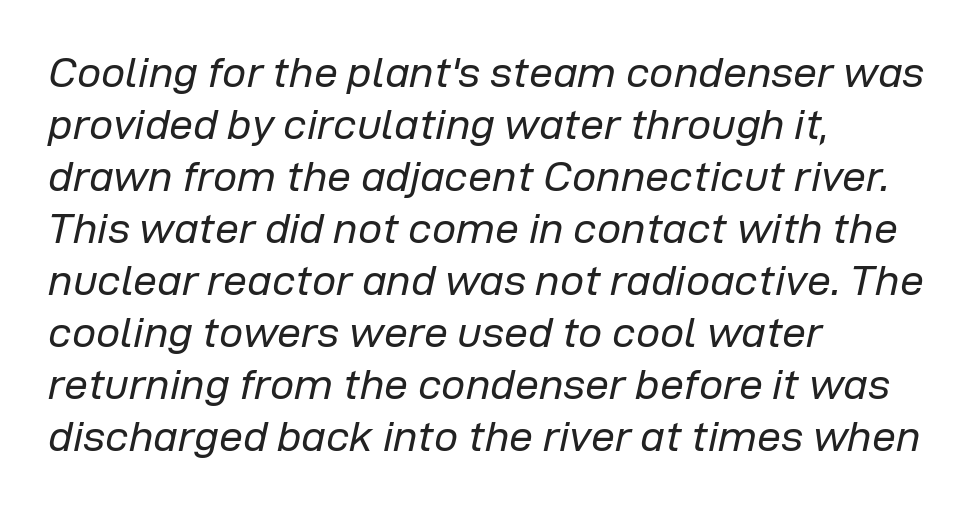
The specimen reads as italic at a glance. Do the characters align in a grid? No, the font is proportional. Which margin do the lines hug? The left one — the right edge is uneven. Each row of text sits above clean, open space.
